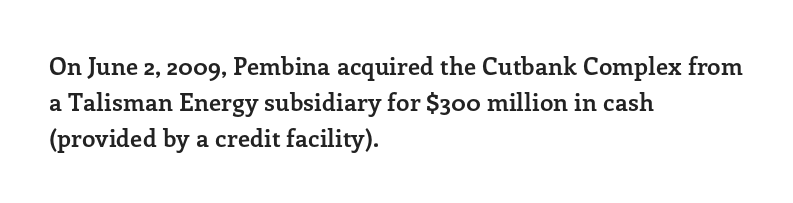
These lines are set flush left with a ragged right edge. Upright lettering throughout. Compared with typical body copy, the letter spacing here is the same. The line-height multiplier appears to be the usual default.
